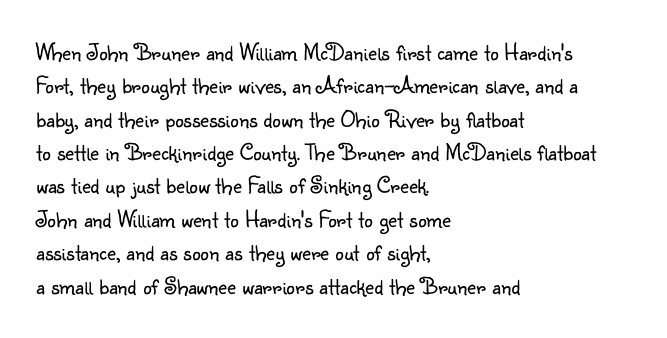
Q: Is the text bold? A: No.
Q: Is the text italic (slanted)? A: No, it is upright.
Q: Is the text underlined? A: No.
Q: How is the paragraph aligned? A: Left-aligned.
Q: Is the spacing between letters normal or unusually wide? A: Normal.
Q: Is the spacing between lines tight, normal or loose? A: Normal.
